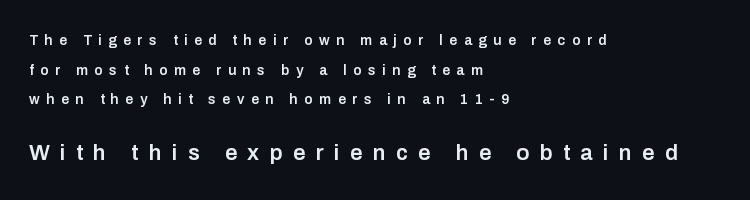
{"italic": "no", "bold": "semi", "underline": "no", "align": "left", "line_spacing": "loose", "line_spacing_ratio": 2.11, "letter_spacing": "wide", "letter_spacing_em": 0.47, "larger_block": "second", "size_ratio": 1.57, "glyph_px": 22}
